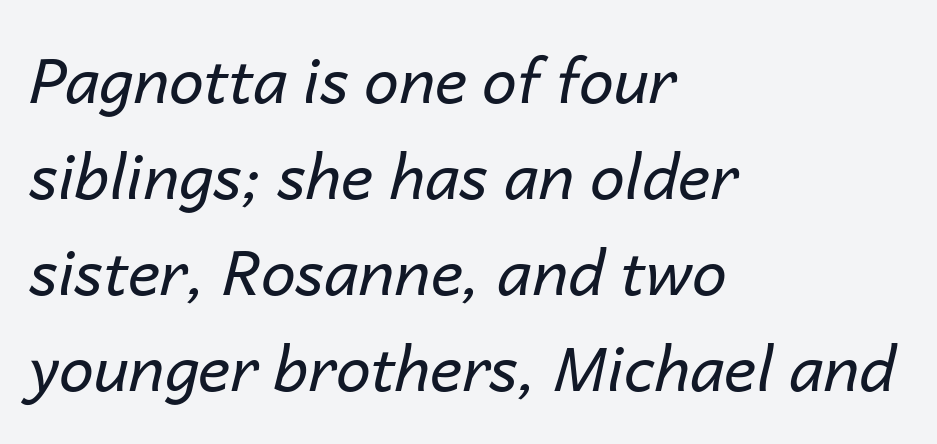
{"italic": "yes", "lean": "right", "slant_degrees": 14, "bold": "no", "weight": "regular", "width": "normal", "stroke_contrast": "low", "x_height": "medium", "monospaced": "no", "underline": "no", "align": "left", "line_spacing": "normal", "line_spacing_ratio": 1.55, "letter_spacing": "normal", "letter_spacing_em": 0.0, "glyph_px": 62}
